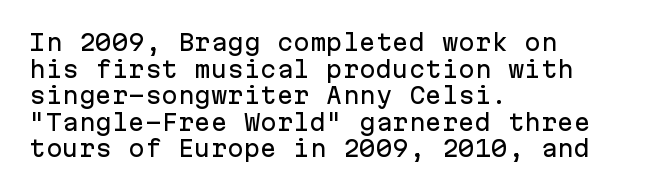
The image shows 22 px text type, upright; set left-aligned, line spacing 1.21x, normal letter spacing, not underlined.
